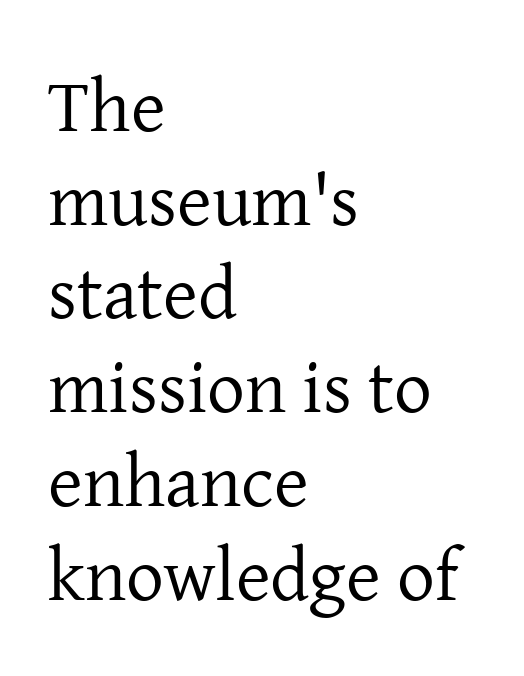
The passage shown has conventional tracking throughout. Regarding leading, the lines here are spaced in the standard way. Caption: face not bold, strokes unweighted. Old-style or modern, the face here clearly has serifs.
